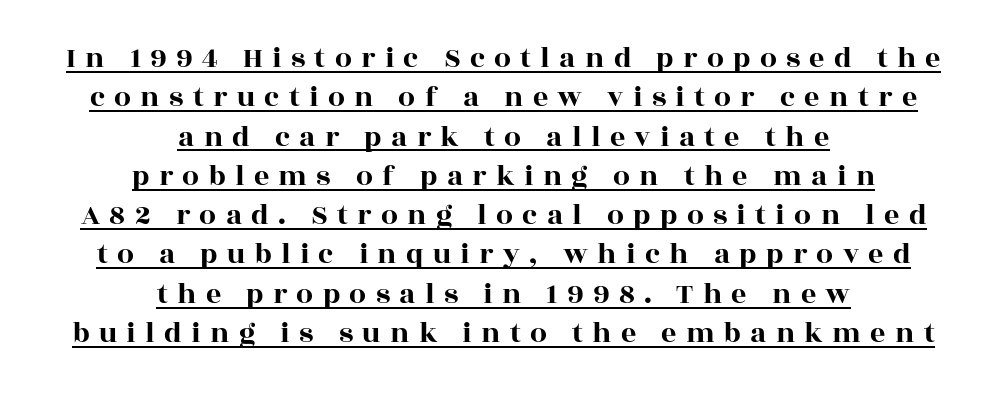
The image shows 30 px wide serif type, upright; set centered, normal line spacing (1.31x), unusually wide letter spacing (+0.31 em), underlined; a large x-height.
